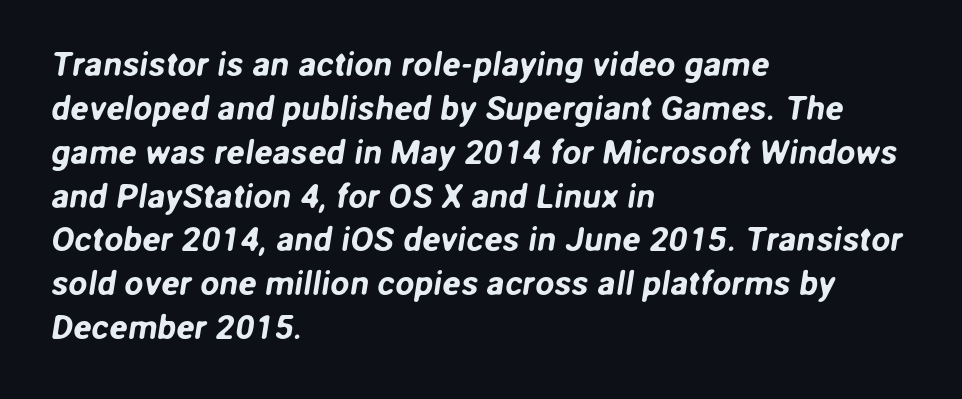
{"serif": "no", "width": "normal", "stroke_contrast": "low", "x_height": "medium", "monospaced": "no", "underline": "no", "align": "left", "line_spacing": "normal", "line_spacing_ratio": 1.29, "letter_spacing": "normal", "letter_spacing_em": 0.0, "glyph_px": 34}
